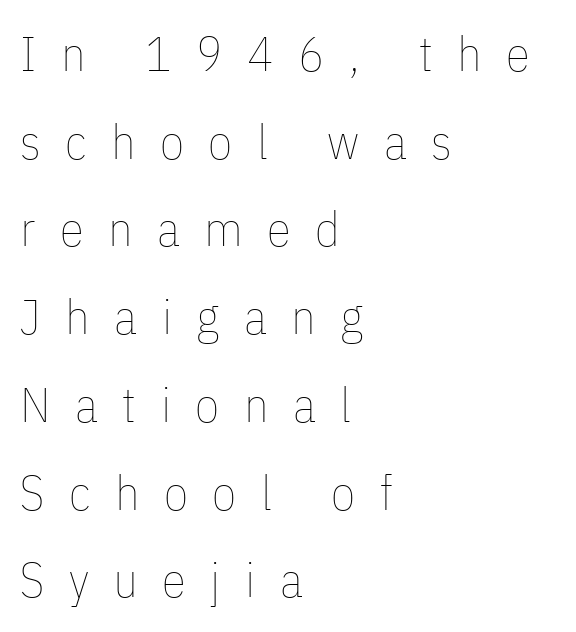
Q: Is the text bold? A: No.
Q: Is the text italic (slanted)? A: No, it is upright.
Q: Is the text underlined? A: No.
Q: How is the paragraph aligned? A: Left-aligned.
Q: Is the spacing between letters normal or unusually wide? A: Unusually wide.
Q: Width (condensed, normal, or wide)? A: Condensed.
Q: Stroke contrast? A: Low.
Q: x-height? A: Medium.
Q: Monospaced? A: No.
